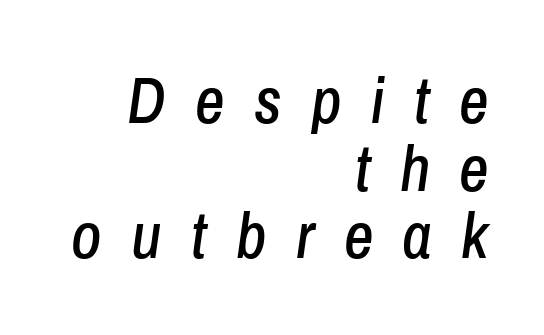
The image shows 65 px condensed type, italic (leaning right); set right-aligned, tight line spacing (1.04x), unusually wide letter spacing (+0.45 em), not underlined; low stroke contrast and a medium x-height.
